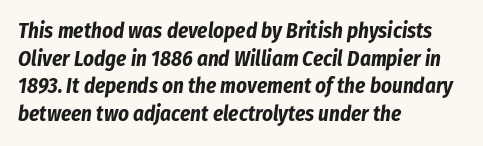
{"italic": "yes", "lean": "right", "slant_degrees": 8, "bold": "yes", "underline": "no", "align": "left", "line_spacing": "normal", "line_spacing_ratio": 1.32, "letter_spacing": "normal", "letter_spacing_em": 0.0, "glyph_px": 21}
